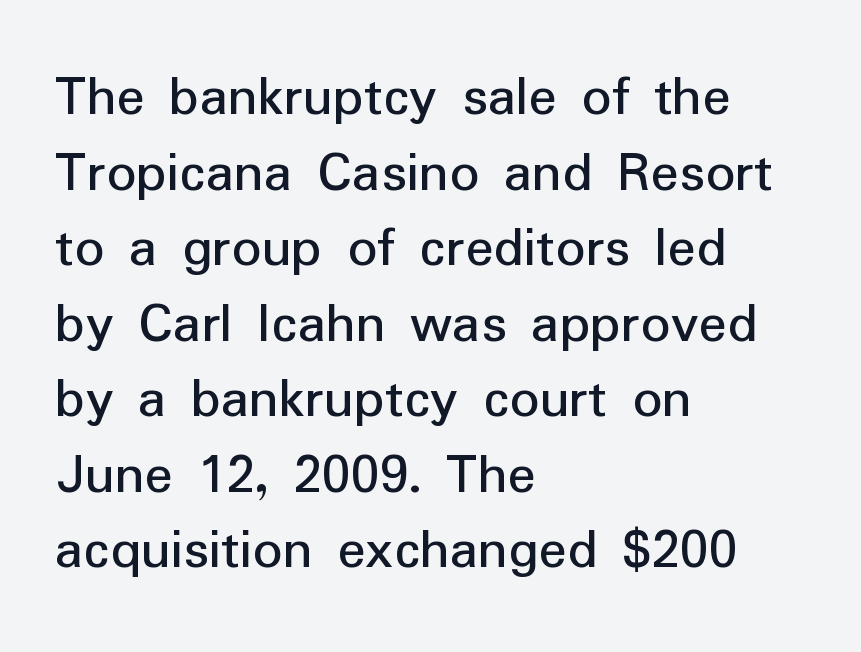
{"serif": "no", "italic": "no", "bold": "no", "weight": "regular", "width": "normal", "stroke_contrast": "low", "x_height": "medium", "monospaced": "no", "underline": "no", "align": "left", "line_spacing": "normal", "line_spacing_ratio": 1.28, "letter_spacing": "normal", "letter_spacing_em": 0.0, "glyph_px": 59}
